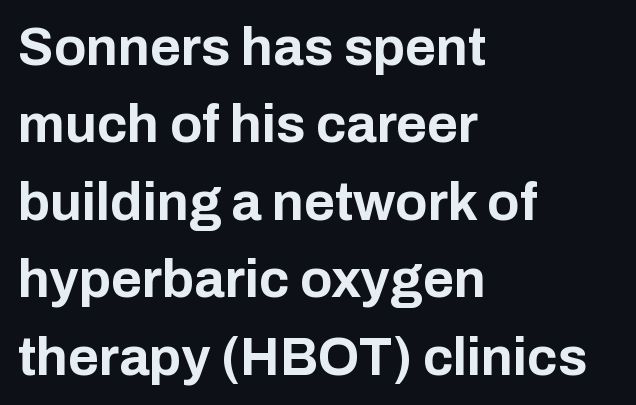
Regular leading. Strong, thick strokes mark this as bold type. Upright lettering throughout. The passage shown is not underscored anywhere. Teacher's note: observe the even left margin — that is flush-left alignment. The passage shown is typed in a proportional face where columns would drift.
